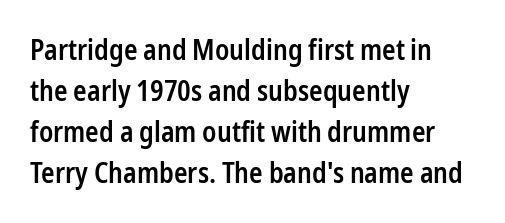
The image shows 28 px semibold, condensed sans-serif type, upright; set left-aligned, normal line spacing (1.47x), normal letter spacing, not underlined; low stroke contrast and a medium x-height.
